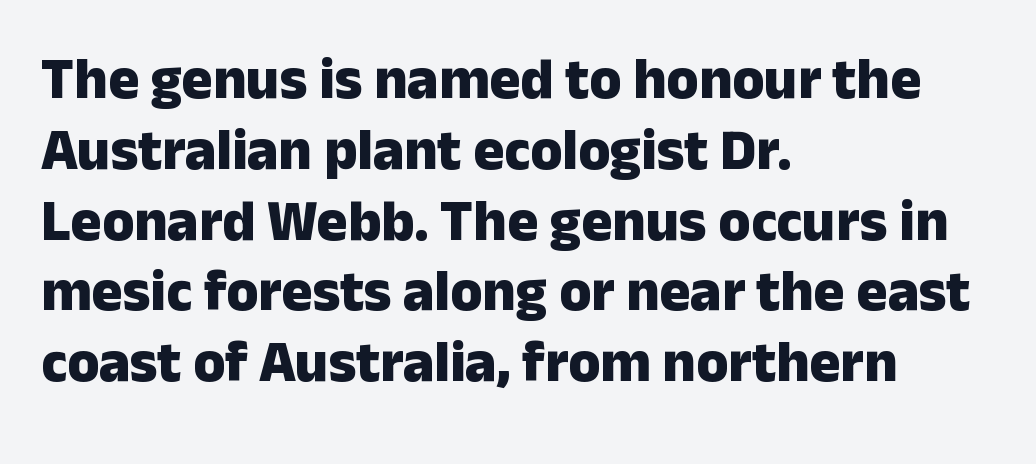
The image shows 58 px heavy sans-serif type, upright; set left-aligned, line spacing 1.22x, normal letter spacing, not underlined; low stroke contrast and a medium x-height.
